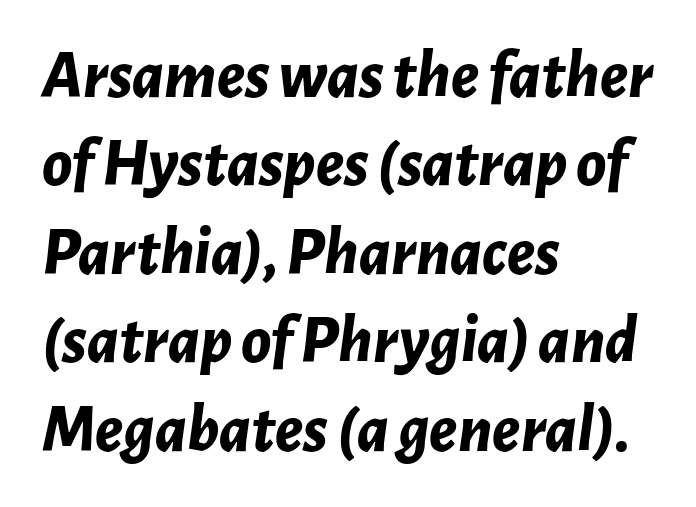
Q: Is the text bold? A: Yes.
Q: Is the text italic (slanted)? A: Yes, it leans right by about 7 degrees.
Q: Is the text underlined? A: No.
Q: How is the paragraph aligned? A: Left-aligned.
Q: Is the spacing between letters normal or unusually wide? A: Normal.
Q: Is the spacing between lines tight, normal or loose? A: Normal.
Q: Width (condensed, normal, or wide)? A: Normal.
Q: Stroke contrast? A: Low.
Q: x-height? A: Medium.
Q: Monospaced? A: No.
